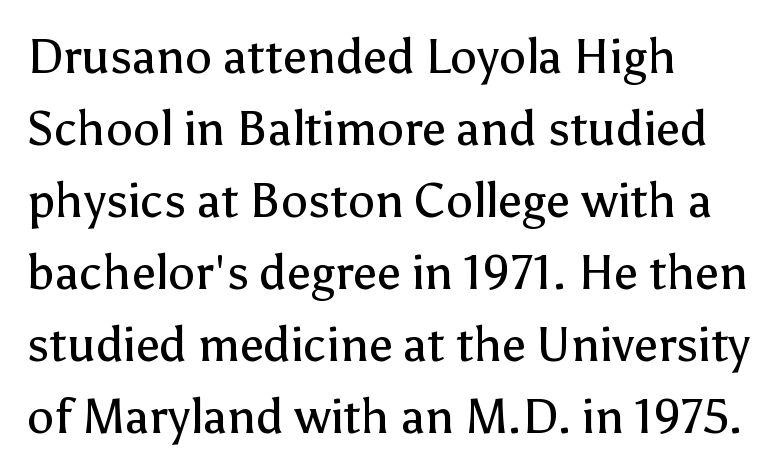
This rendering uses left alignment, leaving the right contour irregular. Nothing unusual about the tracking: characters are spaced as the font intends. The typeface has the unassuming heft of standard copy or less. Is this a sans? Yes — the strokes have no serifs. Spacing verdict: proportional, widths tailored to each character. Vertically, the passage feels balanced, rows spaced as you'd expect.
